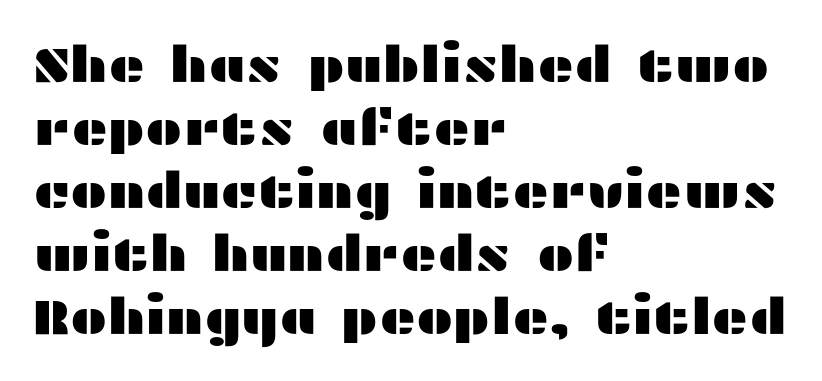
Q: Is the text italic (slanted)? A: No, it is upright.
Q: Is the typeface a serif or a sans-serif typeface? A: Sans-serif.
Q: Is the text underlined? A: No.
Q: How is the paragraph aligned? A: Left-aligned.
Q: Is the spacing between letters normal or unusually wide? A: Normal.
Q: Is the spacing between lines tight, normal or loose? A: Normal.
Q: Width (condensed, normal, or wide)? A: Wide.
Q: Stroke contrast? A: Medium.
Q: x-height? A: Medium.
Q: Monospaced? A: No.
